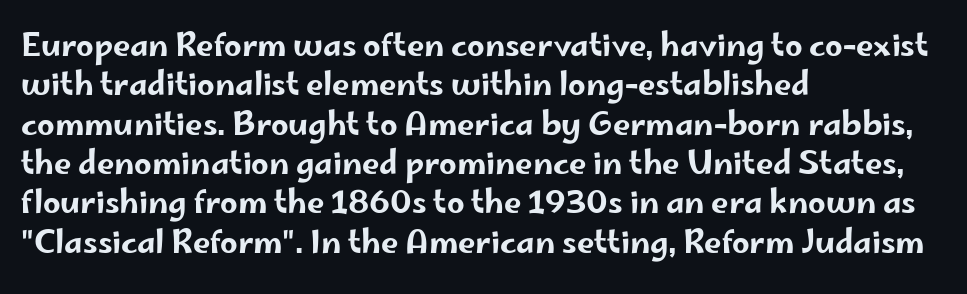
The face used here is rendered with its standard letterfit. Caption: multi-line text, flush left, ragged right. Serif or sans? Sans — the stroke terminals are bare. The space between consecutive lines is moderate. This sample has the flowing, uneven cadence of proportional lettering.
